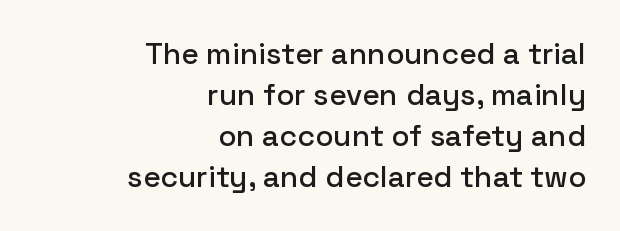
Leading matches the norm, producing a regular column. Line ends are locked; line starts wander. Posture: vertical. Is the letter spacing exaggerated? No — it looks like the ordinary default. Type without underlining. The face used here is proportionally spaced, like ordinary book or web type.
